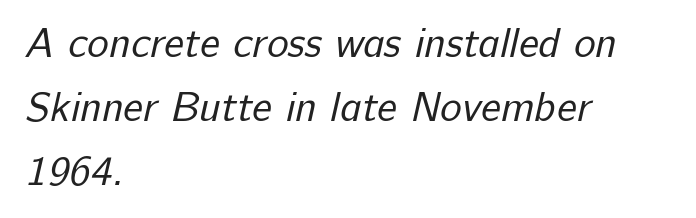
The image shows 41 px regular-weight sans-serif type; set left-aligned, normal line spacing (1.56x), normal letter spacing, not underlined; low stroke contrast and a medium x-height.
